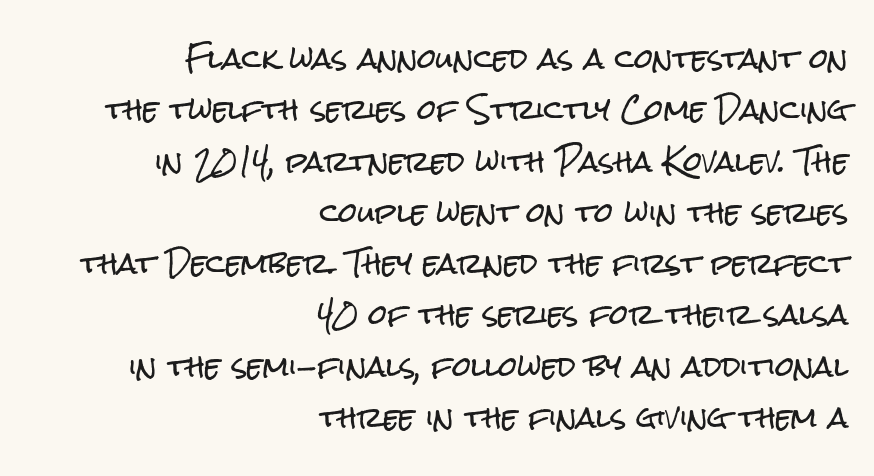
Tracking value appears to be zero — textbook default spacing. Italic: no, the glyphs are upright roman. Words float on clear page, feet unadorned. The passage is arranged like a letterhead date or caption credit — flush right. A great deal of white space separates one row of letters from the next.
